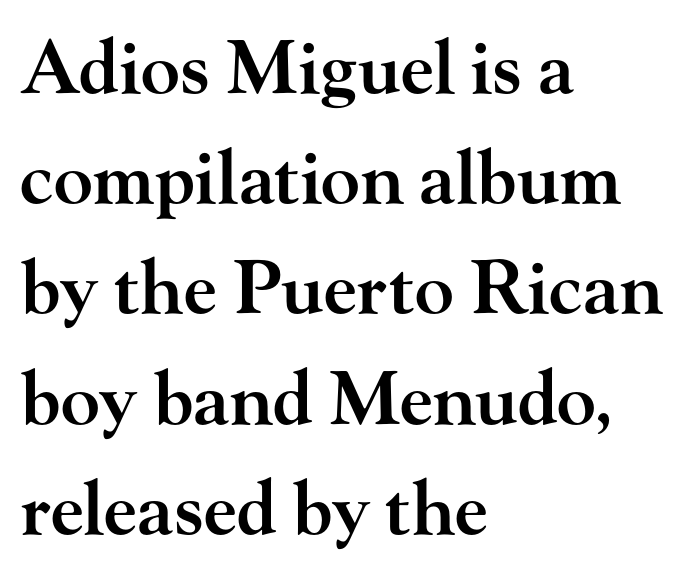
{"serif": "yes", "italic": "no", "bold": "semi", "weight": "semibold", "width": "wide", "stroke_contrast": "high", "x_height": "small", "monospaced": "no", "underline": "no", "align": "left", "line_spacing": "normal", "line_spacing_ratio": 1.51, "letter_spacing": "normal", "letter_spacing_em": 0.0, "glyph_px": 73}
